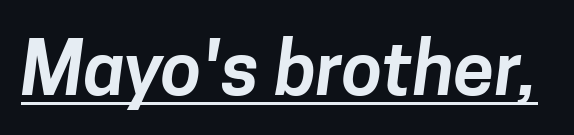
The image shows 74 px sans-serif type; set normal letter spacing, underlined; low stroke contrast and a medium x-height.
